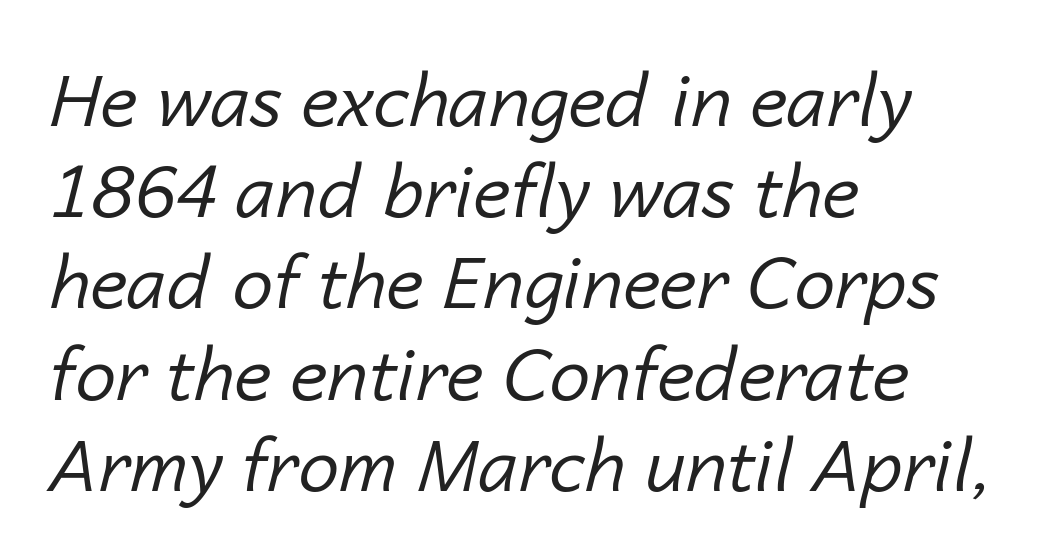
Q: Is the text bold? A: No.
Q: Is the text italic (slanted)? A: Yes, it leans right by about 14 degrees.
Q: Is the text underlined? A: No.
Q: How is the paragraph aligned? A: Left-aligned.
Q: Is the spacing between letters normal or unusually wide? A: Normal.
Q: Is the spacing between lines tight, normal or loose? A: Normal.
Q: Width (condensed, normal, or wide)? A: Normal.
Q: Stroke contrast? A: Low.
Q: x-height? A: Medium.
Q: Monospaced? A: No.
